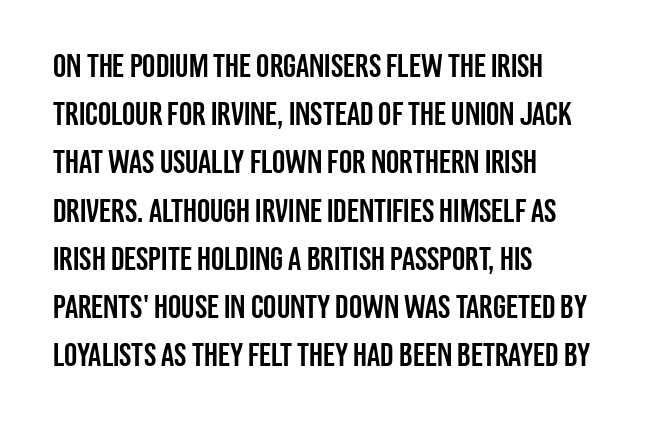
The image shows 33 px condensed sans-serif type, upright; set left-aligned, normal line spacing (1.46x), normal letter spacing, not underlined; low stroke contrast and a large x-height.
